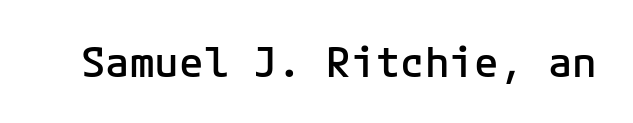
{"serif": "no", "italic": "no", "bold": "semi", "weight": "semibold", "width": "normal", "stroke_contrast": "low", "x_height": "medium", "monospaced": "yes", "underline": "no", "letter_spacing": "normal", "letter_spacing_em": 0.0, "glyph_px": 41}
